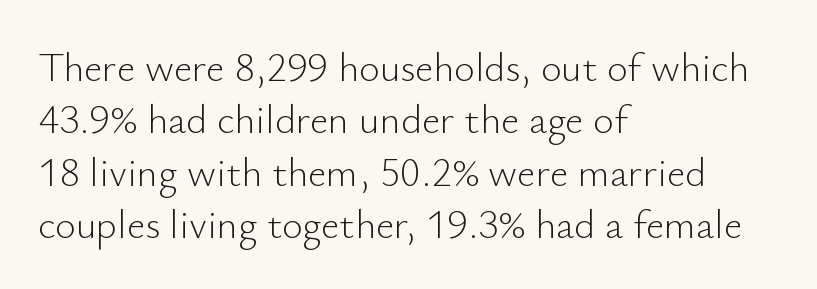
The image shows 40 px light sans-serif type, upright; set left-aligned, normal line spacing (1.31x), normal letter spacing, not underlined; low stroke contrast and a small x-height.
